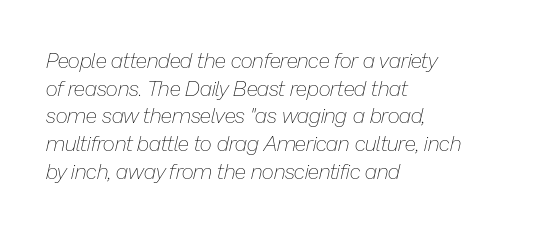
{"italic": "yes", "lean": "right", "slant_degrees": 13, "bold": "no", "underline": "no", "align": "left", "line_spacing": "normal", "line_spacing_ratio": 1.32, "letter_spacing": "normal", "letter_spacing_em": 0.0, "glyph_px": 21}
